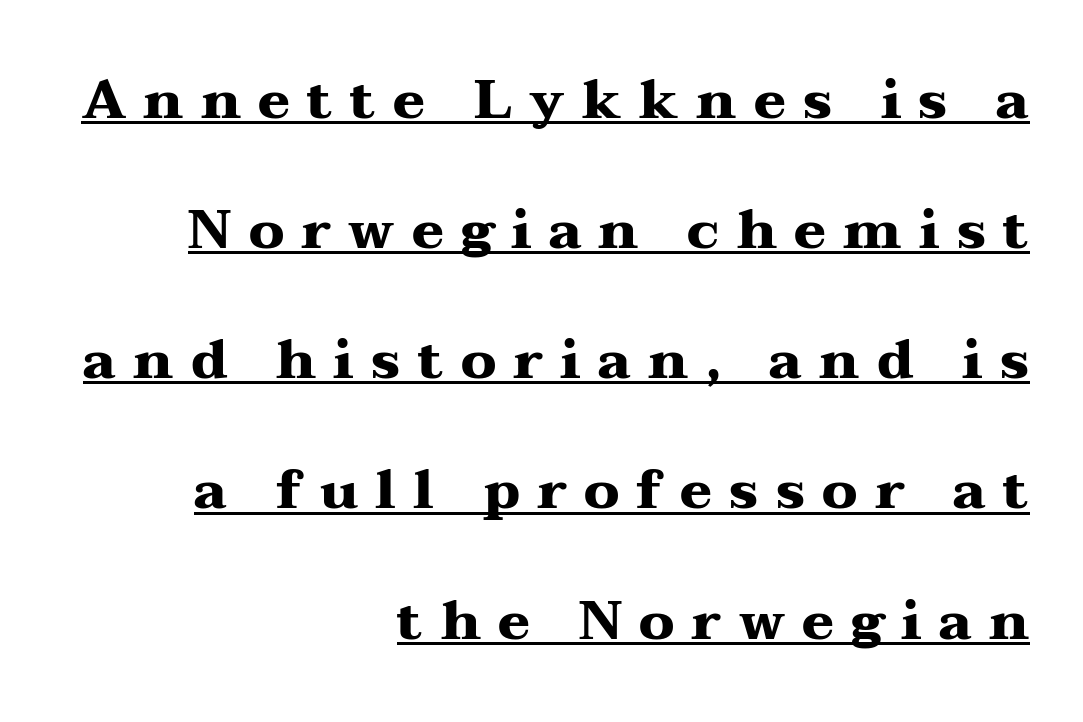
The image shows 54 px heavy, wide serif type, upright; set right-aligned, loose line spacing (2.41x), unusually wide letter spacing (+0.32 em), underlined; medium stroke contrast and a medium x-height.
